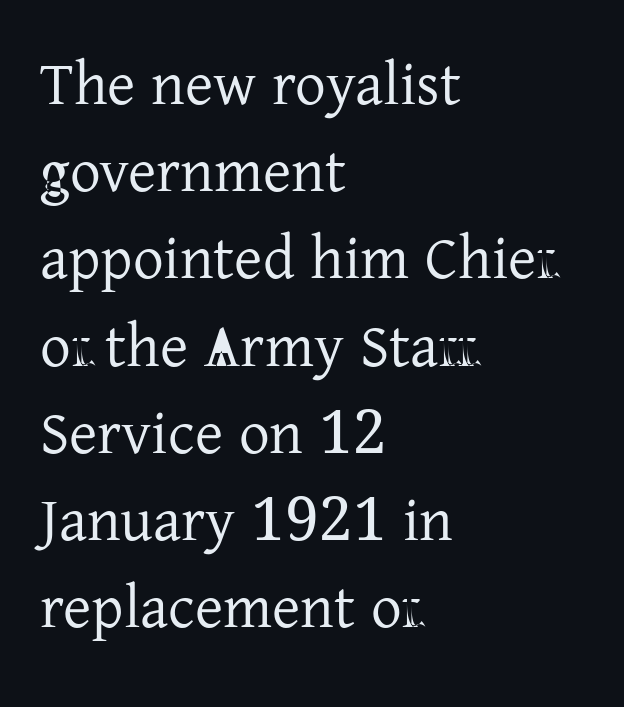
Proportional: the letters do not fall into vertical columns. The characters display serif detailing at their extremities. Horizontally, the lines are justified to the leading edge only. The face looks like a standard text weight, possibly lighter. A typesetter would call this leading conventional body-copy spacing. Unmarked baselines from the first word to the last.
